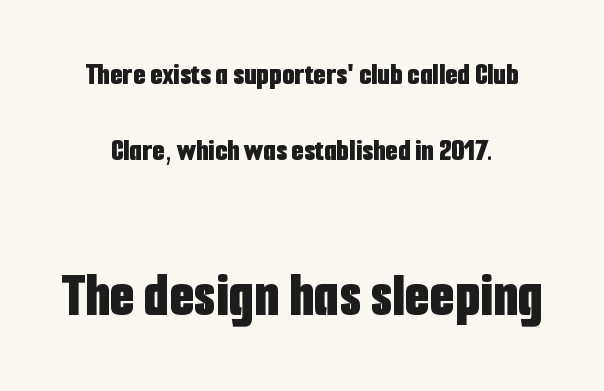
{"serif": "no", "italic": "no", "bold": "yes", "weight": "bold", "width": "condensed", "stroke_contrast": "low", "x_height": "medium", "monospaced": "no", "underline": "no", "align": "center", "line_spacing": "loose", "line_spacing_ratio": 2.36, "letter_spacing": "normal", "letter_spacing_em": 0.0, "larger_block": "second", "size_ratio": 2.0, "glyph_px": 64}
